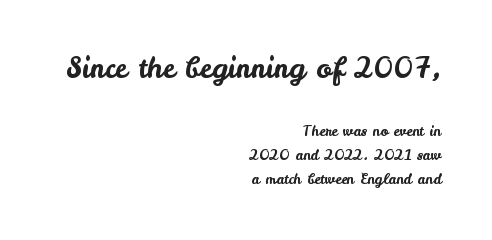
The image shows 28 px sans-serif type; set right-aligned, line spacing 1.73x, normal letter spacing, not underlined; the first (top) block is 2.0x larger; low stroke contrast and a small x-height.
